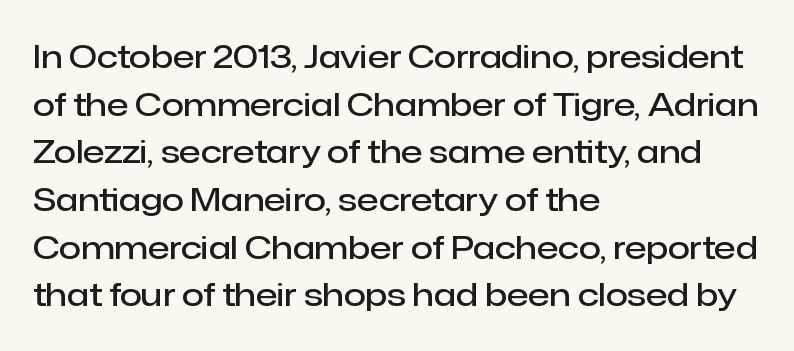
{"serif": "no", "italic": "no", "bold": "semi", "weight": "semibold", "width": "normal", "stroke_contrast": "low", "x_height": "medium", "monospaced": "no", "underline": "no", "align": "left", "line_spacing": "normal", "line_spacing_ratio": 1.49, "letter_spacing": "normal", "letter_spacing_em": 0.0, "glyph_px": 32}
